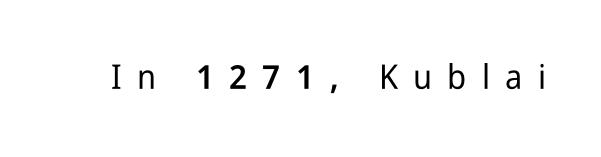
The image shows 34 px condensed sans-serif type, upright; set unusually wide letter spacing (+0.45 em), not underlined; low stroke contrast and a medium x-height.
